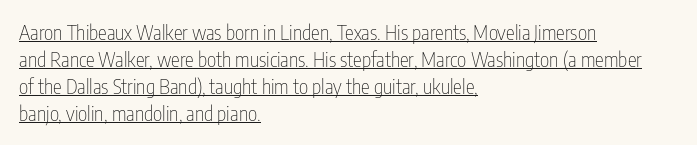
The lettering is marked with a stroke running underneath it. In terms of posture, this sample is upright. No extra ink here — the face is not bold. The designer left line spacing at the default. The text block is weighted toward the left margin, trailing off unevenly rightward. What stands out about the letter spacing? Nothing — it is the standard amount.
